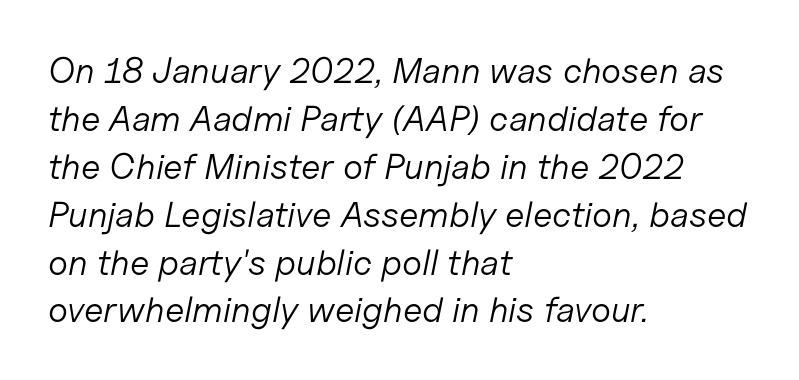
Line beginnings align vertically; line endings do not. The space beneath each line is pristine and unruled. Heft: none added — not bold. The letters sit at their default tracking, neither squeezed nor spread.
